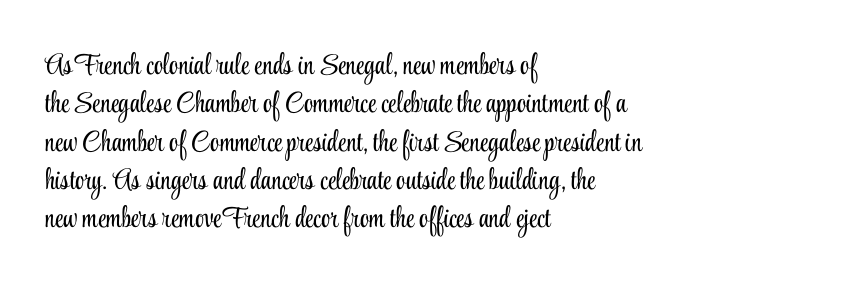
{"serif": "yes", "bold": "no", "weight": "light", "width": "condensed", "stroke_contrast": "low", "x_height": "small", "monospaced": "no", "underline": "no", "align": "left", "line_spacing": "normal", "line_spacing_ratio": 1.32, "letter_spacing": "normal", "letter_spacing_em": 0.0, "glyph_px": 29}
